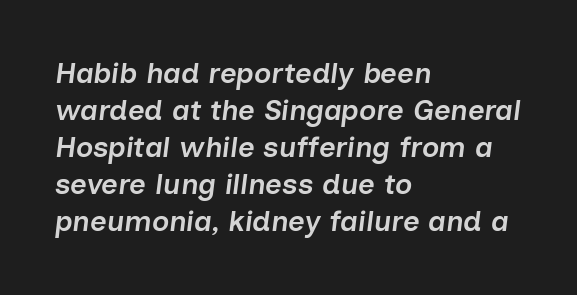
Notice how the passage keeps a crisp vertical edge on the left only. Check under the words: just untouched page. Style check: oblique. Summary of weight: moderately heavy, a semibold.
